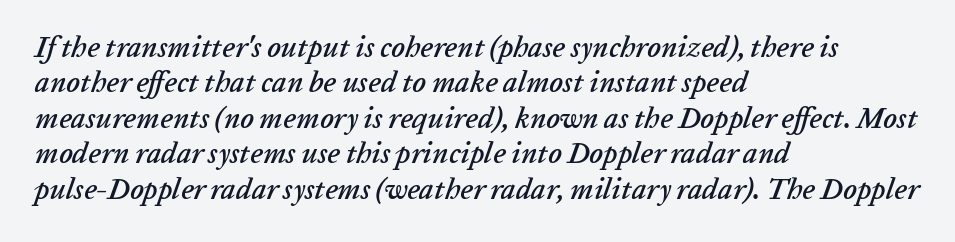
{"italic": "yes", "lean": "right", "slant_degrees": 20, "width": "normal", "stroke_contrast": "low", "x_height": "medium", "monospaced": "no", "underline": "no", "align": "left", "line_spacing_ratio": 1.22, "letter_spacing": "normal", "letter_spacing_em": 0.0, "glyph_px": 29}
